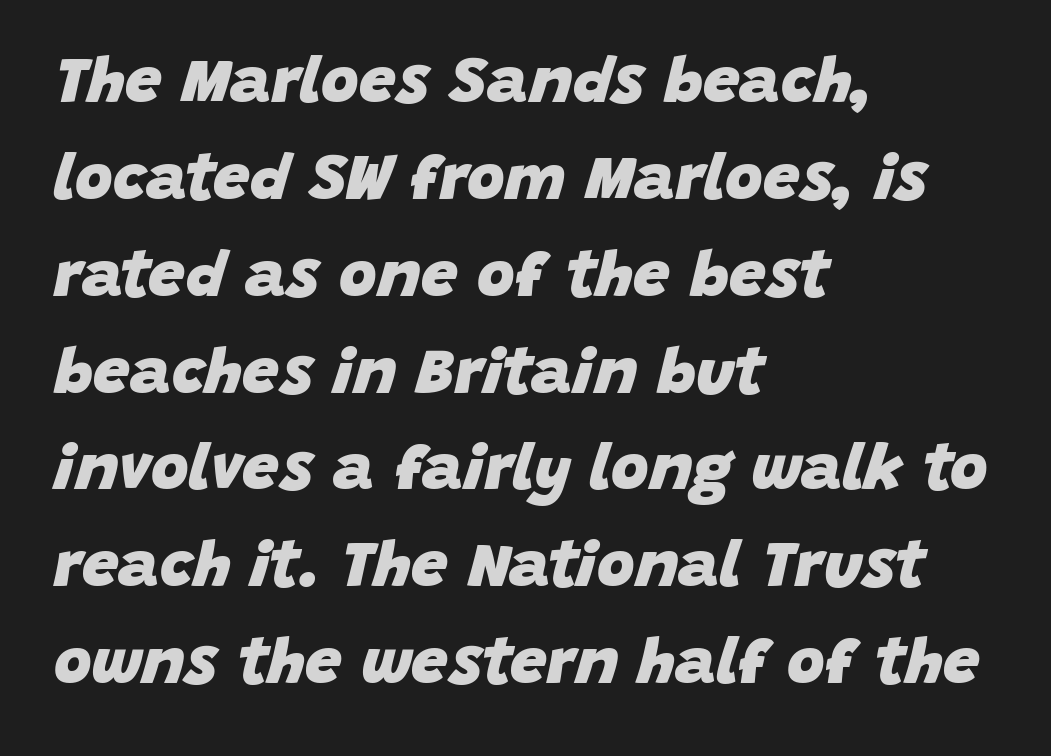
Q: Is the text bold? A: Yes.
Q: Is the text italic (slanted)? A: Yes, it leans right by about 15 degrees.
Q: Is the text underlined? A: No.
Q: How is the paragraph aligned? A: Left-aligned.
Q: Is the spacing between letters normal or unusually wide? A: Normal.
Q: Is the spacing between lines tight, normal or loose? A: Normal.
Q: Width (condensed, normal, or wide)? A: Normal.
Q: Stroke contrast? A: Low.
Q: x-height? A: Large.
Q: Monospaced? A: No.
